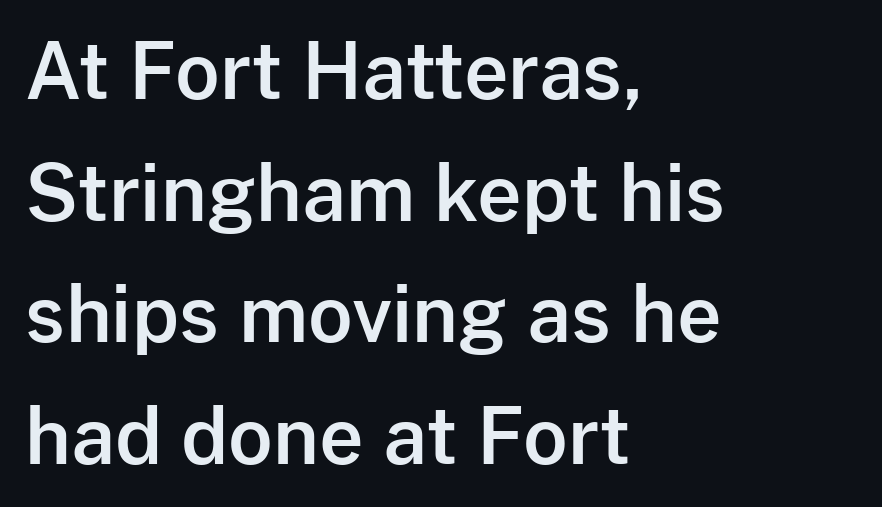
The image shows 77 px sans-serif type, upright; set left-aligned, normal line spacing (1.58x), normal letter spacing, not underlined; low stroke contrast and a medium x-height.
